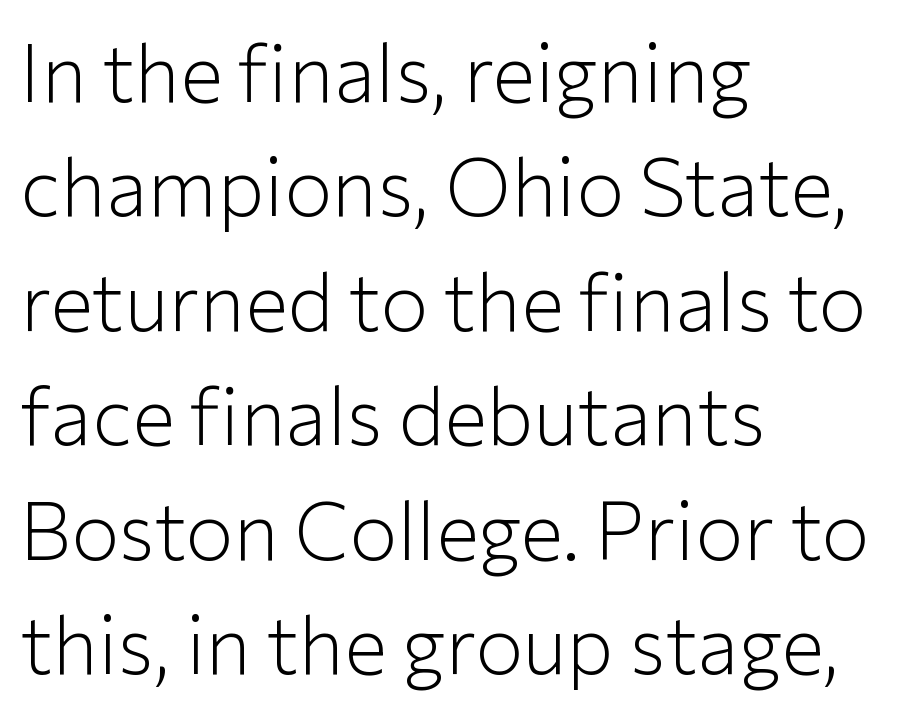
Any mark beneath the type? The region is blank. Vertical strokes here are truly vertical. Where is the straight margin? On the left. Typographically, this falls in the sans-serif category. The face used here is proportionally spaced, like ordinary book or web type. Does extra space separate the letters? No, they use regular spacing.
